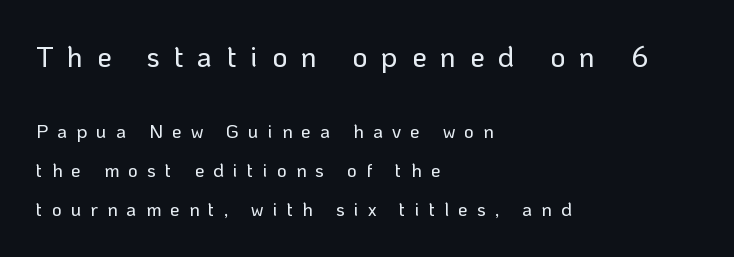
The image shows 29 px sans-serif type, upright; set left-aligned, loose line spacing (2.04x), unusually wide letter spacing (+0.48 em), not underlined; the first (top) block is 1.53x larger; low stroke contrast and a medium x-height.
